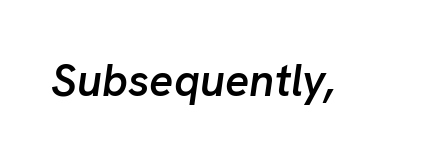
{"italic": "yes", "lean": "right", "slant_degrees": 8, "bold": "semi", "weight": "semibold", "width": "normal", "stroke_contrast": "low", "x_height": "medium", "monospaced": "no", "underline": "no", "letter_spacing": "normal", "letter_spacing_em": 0.0, "glyph_px": 45}
